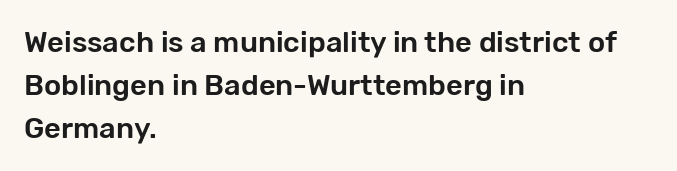
The text was rendered using a sans face with plain stroke endings. Every row of glyphs begins at an identical x-position on the left. Tracking here is standard; glyphs follow each other at the usual distance. Style check: upright.
